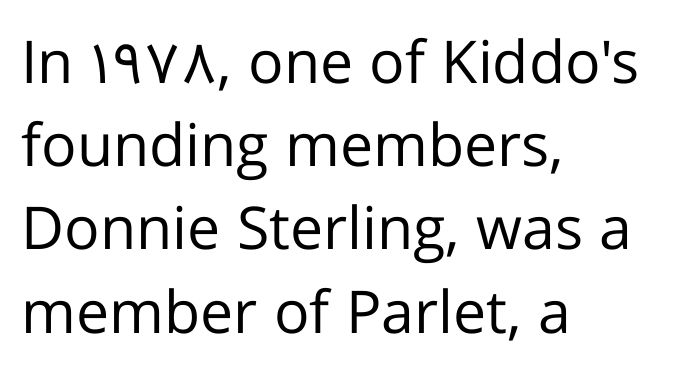
Q: Is the text bold? A: No.
Q: Is the text italic (slanted)? A: No, it is upright.
Q: Is the typeface a serif or a sans-serif typeface? A: Sans-serif.
Q: Is the text underlined? A: No.
Q: How is the paragraph aligned? A: Left-aligned.
Q: Is the spacing between letters normal or unusually wide? A: Normal.
Q: Is the spacing between lines tight, normal or loose? A: Normal.
Q: Width (condensed, normal, or wide)? A: Normal.
Q: Stroke contrast? A: Low.
Q: x-height? A: Medium.
Q: Monospaced? A: No.
